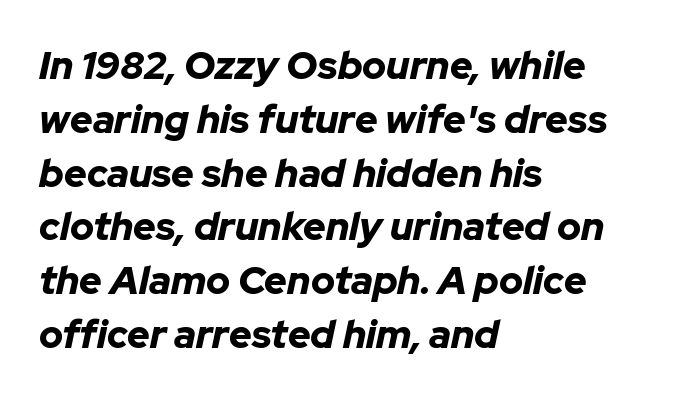
Look at the tracking — it's just the regular setting, nothing added. Normally led — the rows are evenly, conventionally spaced. Pretty heavy lettering here — definitely bold. The string is rendered with underlining switched off. The letters advance in unequal steps, a hallmark of proportional type. This sample is left-justified, so line endings fall wherever the words run out.
